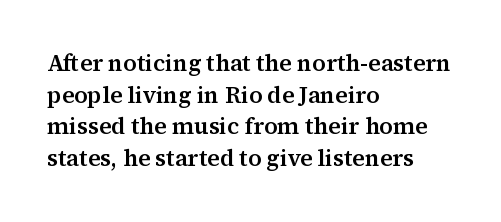
Q: Is the text italic (slanted)? A: No, it is upright.
Q: Is the text underlined? A: No.
Q: How is the paragraph aligned? A: Left-aligned.
Q: Is the spacing between letters normal or unusually wide? A: Normal.
Q: Is the spacing between lines tight, normal or loose? A: Normal.
